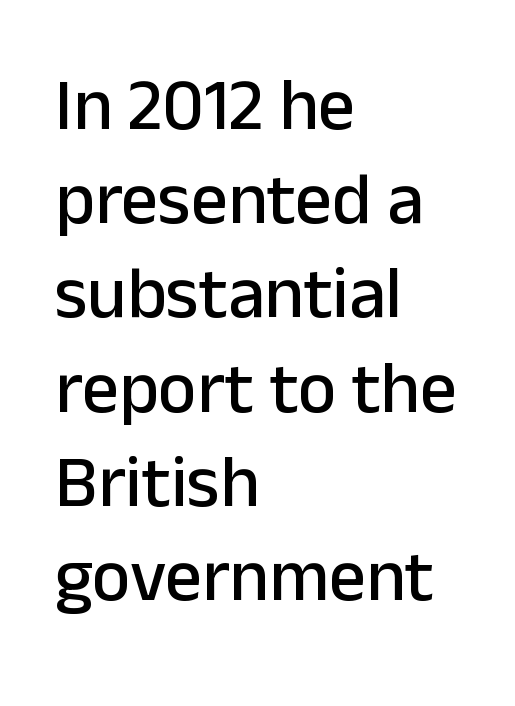
Q: Is the text italic (slanted)? A: No, it is upright.
Q: Is the typeface a serif or a sans-serif typeface? A: Sans-serif.
Q: Is the text underlined? A: No.
Q: How is the paragraph aligned? A: Left-aligned.
Q: Is the spacing between letters normal or unusually wide? A: Normal.
Q: Is the spacing between lines tight, normal or loose? A: Normal.
Q: Width (condensed, normal, or wide)? A: Normal.
Q: Stroke contrast? A: Low.
Q: x-height? A: Medium.
Q: Monospaced? A: No.
